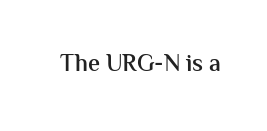
{"italic": "no", "bold": "semi", "underline": "no", "letter_spacing": "normal", "letter_spacing_em": 0.0, "glyph_px": 24}
